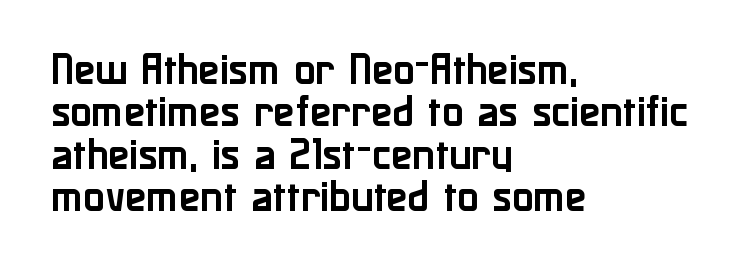
The strip under each line holds only bare page. Characters follow at the spacing the type designer built in. This rendering employs a face without finishing strokes, i.e., a sans-serif. Each line starts at the same left margin while the right side varies. Posture: vertical.
